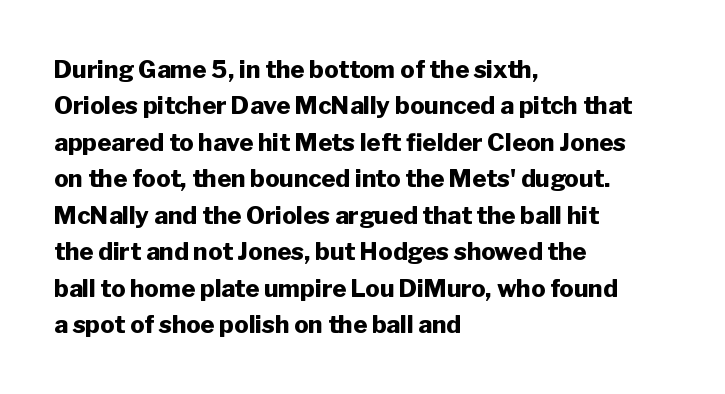
The designer left line spacing at the default. The horizontal fit of the characters is conventional and even. The specimen reads as upright at a glance. The passage shown is not underscored anywhere. The letters are bold, with thick, heavy strokes.
